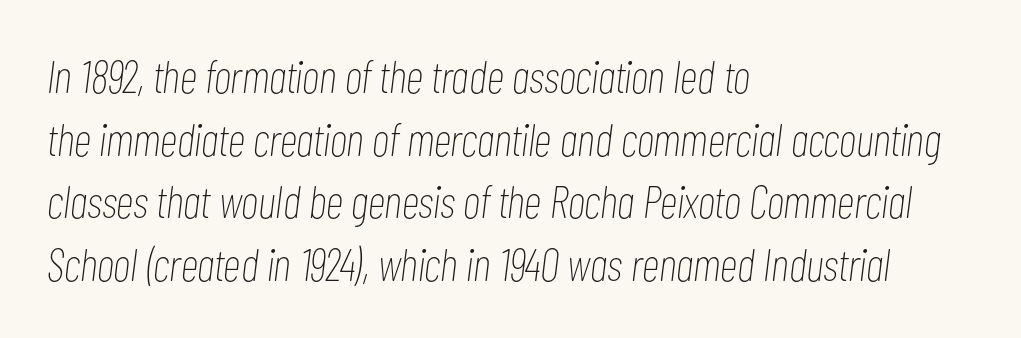
Q: Is the text bold? A: No.
Q: Is the text italic (slanted)? A: Yes, it leans right by about 7 degrees.
Q: Is the text underlined? A: No.
Q: How is the paragraph aligned? A: Left-aligned.
Q: Is the spacing between letters normal or unusually wide? A: Normal.
Q: Is the spacing between lines tight, normal or loose? A: Normal.
Q: Width (condensed, normal, or wide)? A: Condensed.
Q: Stroke contrast? A: Low.
Q: x-height? A: Medium.
Q: Monospaced? A: No.
